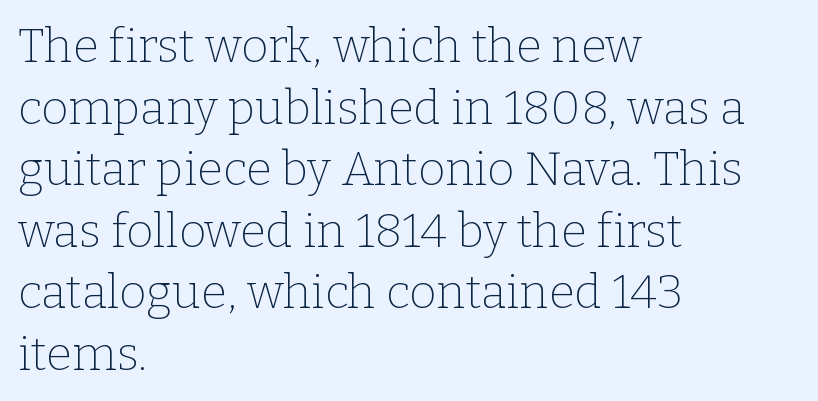
If you measured baseline to baseline, you'd find a middling distance. When letters stand straight like this, we call the style roman or upright. Nobody drew a line under any word here. Each letter keeps its own natural width here, so spacing adapts to shape. Nothing heavy about these letters — not bold at all.
